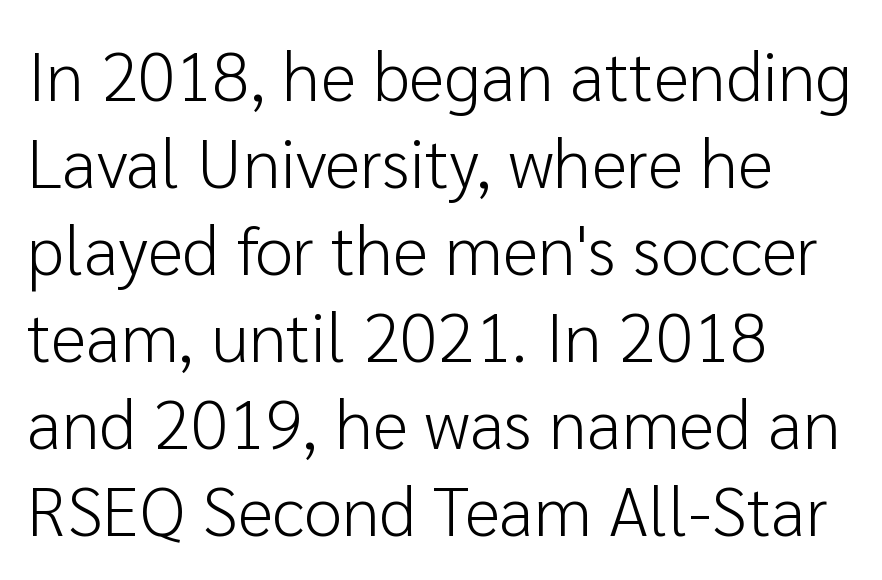
{"serif": "no", "italic": "no", "bold": "no", "weight": "light", "width": "normal", "stroke_contrast": "low", "x_height": "medium", "monospaced": "no", "underline": "no", "align": "left", "line_spacing": "normal", "line_spacing_ratio": 1.26, "letter_spacing": "normal", "letter_spacing_em": 0.0, "glyph_px": 69}
